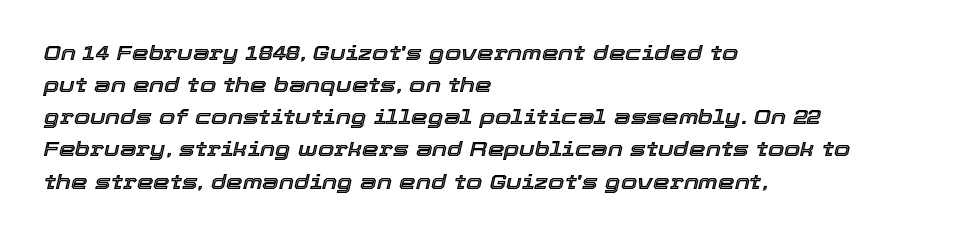
The image shows 21 px text type, italic (leaning right); set left-aligned, normal line spacing (1.53x), normal letter spacing, not underlined.
